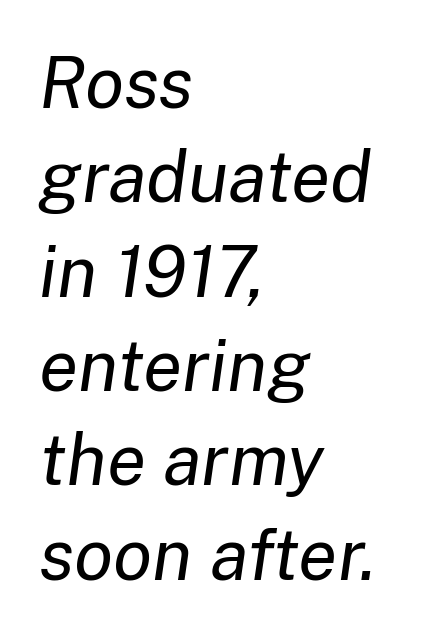
Q: Is the text bold? A: No.
Q: Is the text italic (slanted)? A: Yes, it leans right by about 8 degrees.
Q: Is the text underlined? A: No.
Q: How is the paragraph aligned? A: Left-aligned.
Q: Is the spacing between letters normal or unusually wide? A: Normal.
Q: Is the spacing between lines tight, normal or loose? A: Normal.
Q: Width (condensed, normal, or wide)? A: Normal.
Q: Stroke contrast? A: Low.
Q: x-height? A: Medium.
Q: Monospaced? A: No.
